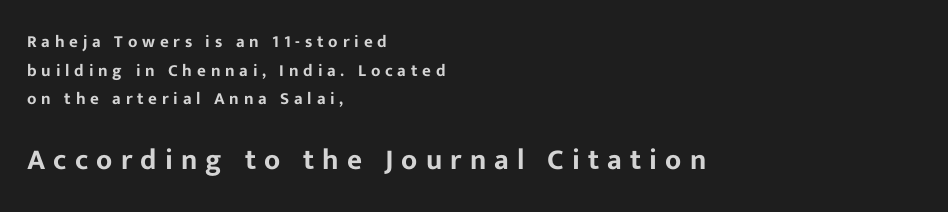
The image shows 29 px sans-serif type, upright; set left-aligned, normal line spacing (1.68x), unusually wide letter spacing (+0.28 em), not underlined; the second (bottom) block is 1.71x larger; low stroke contrast and a medium x-height.
